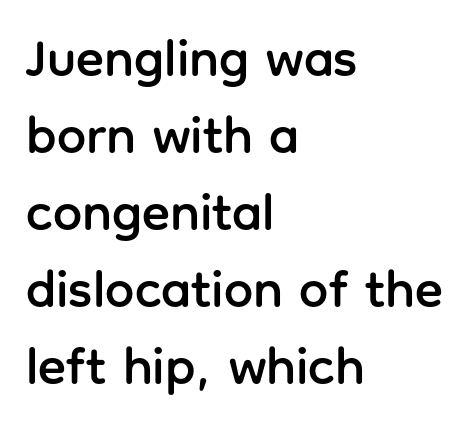
The image shows 52 px sans-serif type, upright; set left-aligned, normal line spacing (1.48x), normal letter spacing, not underlined; low stroke contrast and a medium x-height.
